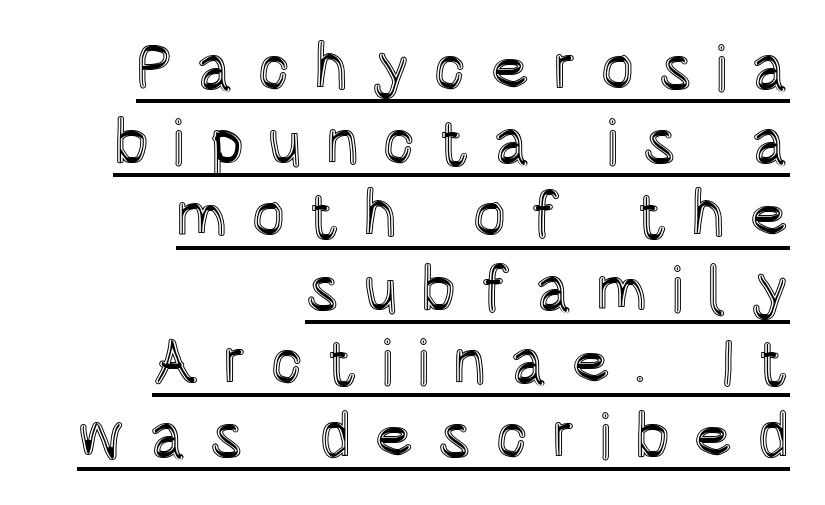
The designer dialed line spacing down below the default. Note the varied advance widths — an 'i' is clearly narrower than an 'm'. When letters stand straight like this, we call the style roman or upright. The paragraph has a hard right edge and a soft left edge. Characters follow at a spacing far wider than the type designer built in. A continuous stroke trails under the words, as in a hyperlink.
